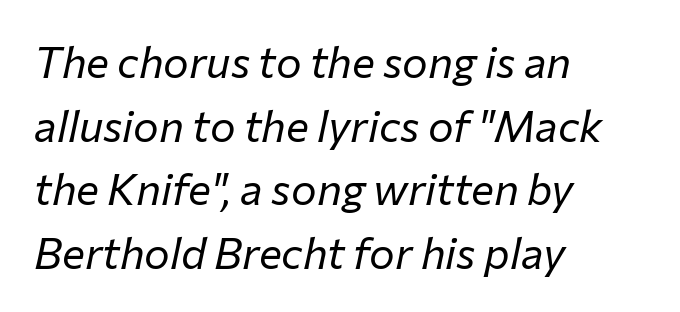
The image shows 43 px regular-weight type, italic (leaning right); set left-aligned, normal line spacing (1.48x), normal letter spacing, not underlined; low stroke contrast and a medium x-height.
